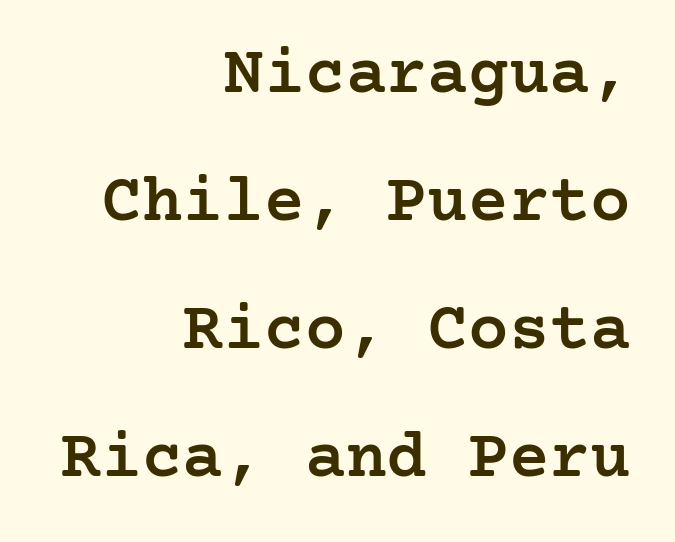
{"serif": "yes", "italic": "no", "bold": "semi", "weight": "semibold", "width": "normal", "stroke_contrast": "low", "x_height": "medium", "underline": "no", "align": "right", "line_spacing_ratio": 1.88, "letter_spacing": "normal", "letter_spacing_em": 0.0, "glyph_px": 68}
